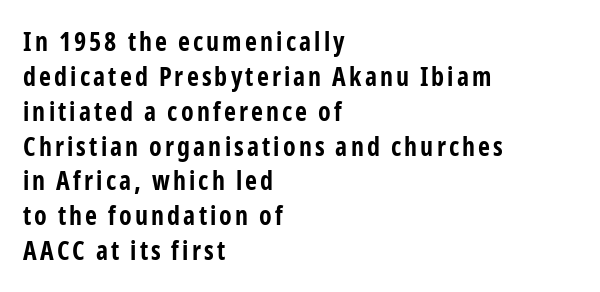
{"italic": "no", "bold": "yes", "underline": "no", "align": "left", "line_spacing": "normal", "line_spacing_ratio": 1.34, "glyph_px": 26}
